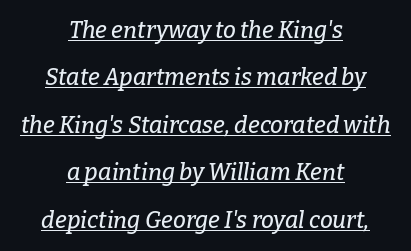
{"italic": "yes", "lean": "right", "slant_degrees": 9, "underline": "yes", "align": "center", "line_spacing": "loose", "line_spacing_ratio": 2.06, "letter_spacing": "normal", "letter_spacing_em": 0.0, "glyph_px": 23}
